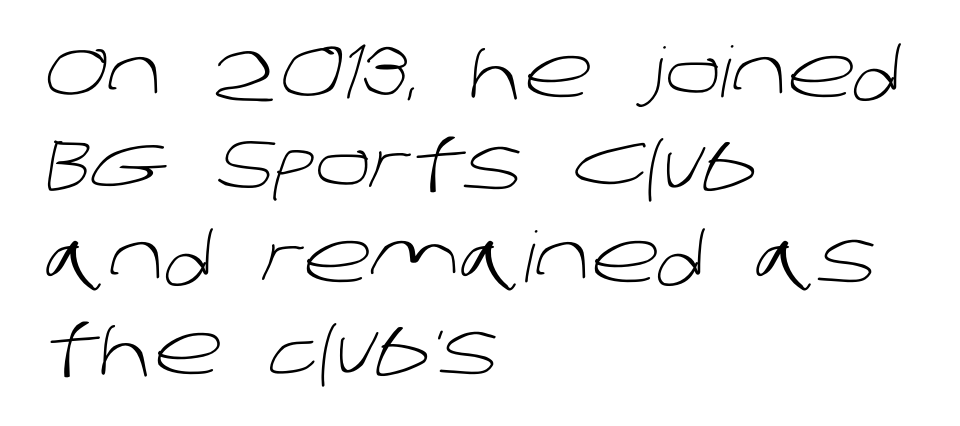
Q: Is the text bold? A: No.
Q: Is the typeface a serif or a sans-serif typeface? A: Sans-serif.
Q: Is the text underlined? A: No.
Q: How is the paragraph aligned? A: Left-aligned.
Q: Is the spacing between letters normal or unusually wide? A: Normal.
Q: Is the spacing between lines tight, normal or loose? A: Normal.
Q: Width (condensed, normal, or wide)? A: Normal.
Q: Stroke contrast? A: Low.
Q: x-height? A: Large.
Q: Monospaced? A: No.
